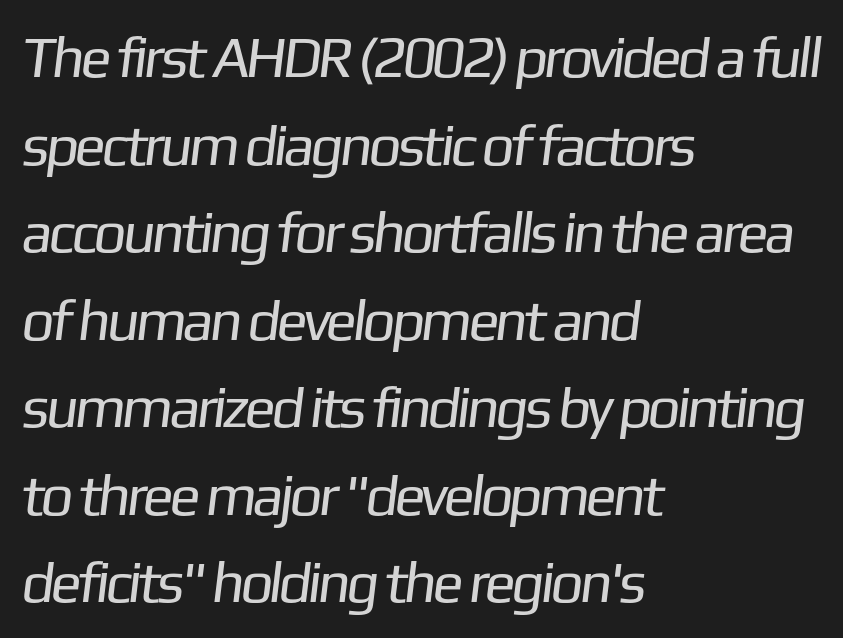
The image shows 58 px regular-weight sans-serif type; set left-aligned, normal line spacing (1.51x), normal letter spacing, not underlined; low stroke contrast and a medium x-height.
